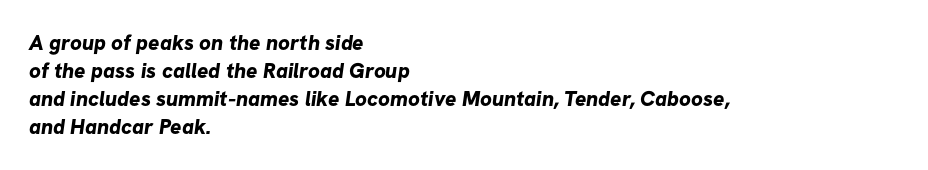
Q: Is the text bold? A: Yes.
Q: Is the text underlined? A: No.
Q: How is the paragraph aligned? A: Left-aligned.
Q: Is the spacing between letters normal or unusually wide? A: Normal.
Q: Is the spacing between lines tight, normal or loose? A: Normal.
